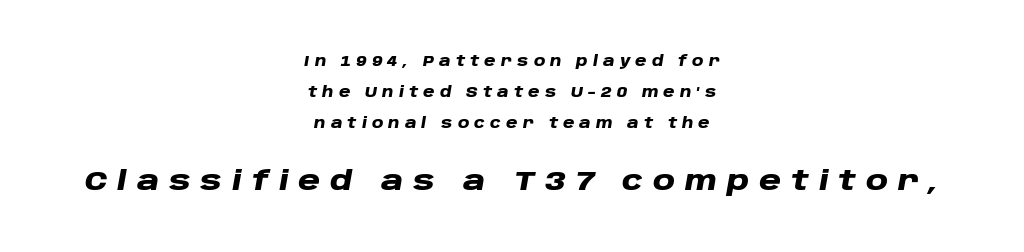
Q: Is the text bold? A: Yes.
Q: Is the text italic (slanted)? A: Yes, it leans right by about 10 degrees.
Q: Is the text underlined? A: No.
Q: How is the paragraph aligned? A: Centered.
Q: Is the spacing between letters normal or unusually wide? A: Unusually wide.
Q: Is the spacing between lines tight, normal or loose? A: Loose.
Q: Which block of text is set in a larger size, the first (top) or the second (bottom)? A: The second (bottom) one.
